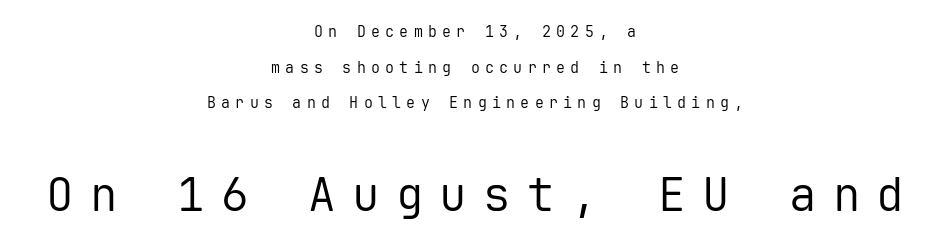
Q: Is the text bold? A: No.
Q: Is the text italic (slanted)? A: No, it is upright.
Q: Is the typeface a serif or a sans-serif typeface? A: Sans-serif.
Q: Is the text underlined? A: No.
Q: How is the paragraph aligned? A: Centered.
Q: Is the spacing between letters normal or unusually wide? A: Unusually wide.
Q: Is the spacing between lines tight, normal or loose? A: Loose.
Q: Which block of text is set in a larger size, the first (top) or the second (bottom)? A: The second (bottom) one.
Q: Width (condensed, normal, or wide)? A: Normal.
Q: Stroke contrast? A: Low.
Q: x-height? A: Medium.
Q: Monospaced? A: Yes.
